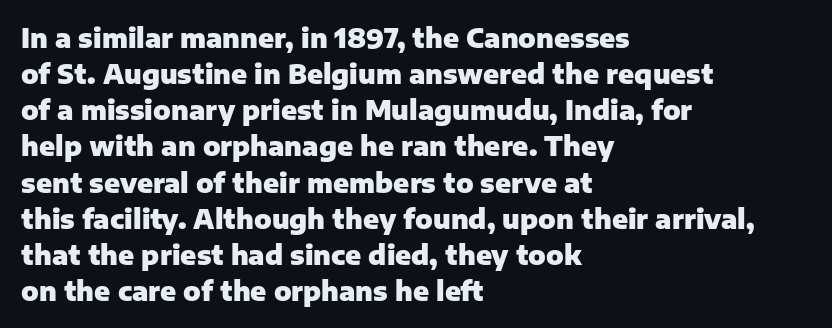
Clear beneath every line of the passage. The typography opts for an upright posture over an oblique one. Evenly set lines give the paragraph a standard silhouette. Standard letterfit; no display-style spreading of the glyphs. The compositor pushed each line to the left boundary.
